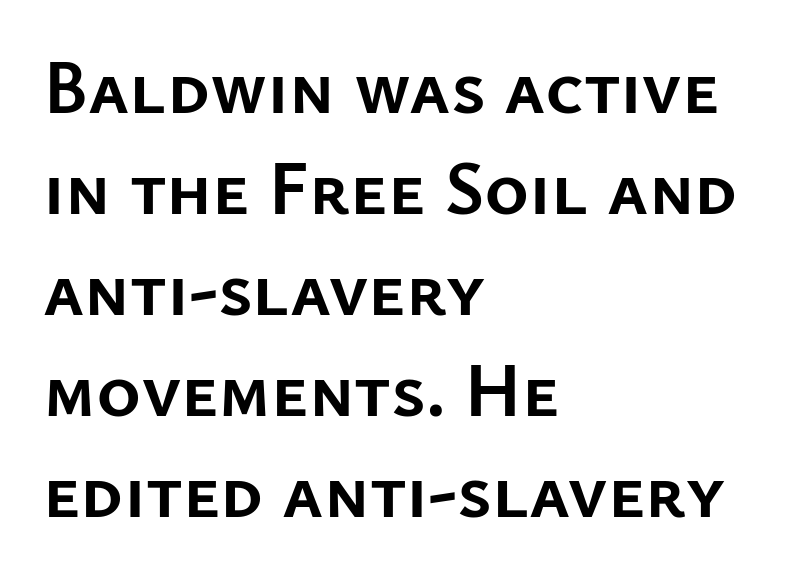
Compared with typical body copy, the letter spacing here is the same. One glance says typical: line gaps are just what's usual. Is this a fixed-width face? No — the glyphs have proportional, varying widths. The glyphs are unaccompanied by any horizontal stroke below them. Stroke thickness is high; the sample reads as a true bold.
